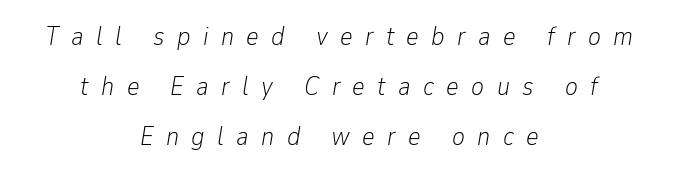
{"italic": "yes", "lean": "right", "slant_degrees": 9, "bold": "no", "underline": "no", "align": "center", "line_spacing_ratio": 1.86, "letter_spacing": "wide", "letter_spacing_em": 0.46, "glyph_px": 27}
